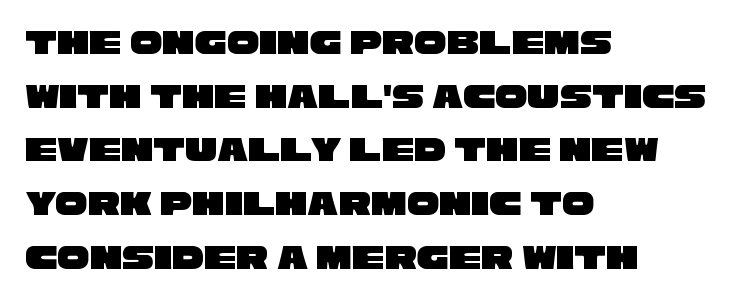
Typeset ragged right — the left edge is the straight one. Notice how descenders clear the ascenders below comfortably — that's standard leading. The face used here is proportionally spaced, like ordinary book or web type. Check under the words: just untouched page.
